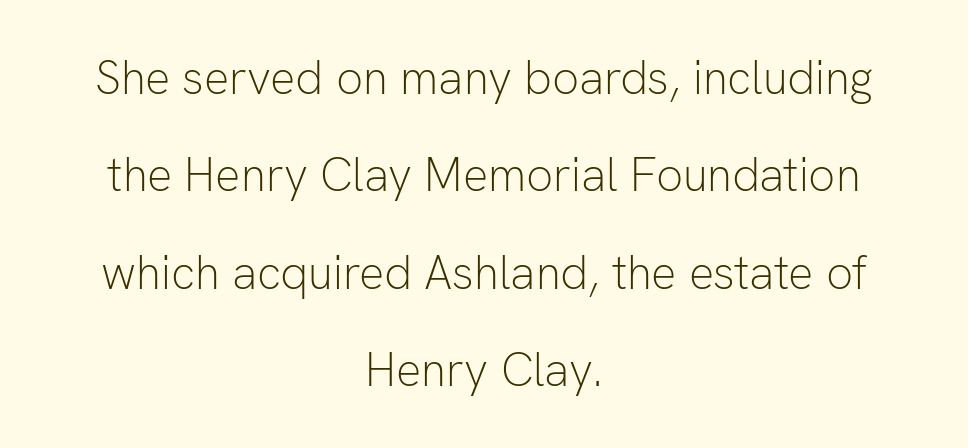
{"serif": "no", "italic": "no", "bold": "no", "weight": "light", "width": "normal", "stroke_contrast": "low", "x_height": "medium", "monospaced": "no", "underline": "no", "align": "center", "line_spacing": "loose", "line_spacing_ratio": 2.07, "letter_spacing": "normal", "letter_spacing_em": 0.0, "glyph_px": 47}
